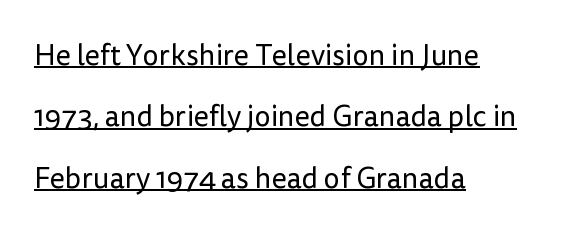
{"serif": "no", "italic": "no", "bold": "no", "weight": "regular", "width": "normal", "stroke_contrast": "low", "x_height": "medium", "monospaced": "no", "underline": "yes", "align": "left", "line_spacing": "loose", "line_spacing_ratio": 2.12, "letter_spacing": "normal", "letter_spacing_em": 0.0, "glyph_px": 29}
